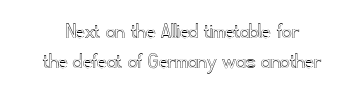
Q: Is the text italic (slanted)? A: No, it is upright.
Q: Is the text underlined? A: No.
Q: Is the spacing between letters normal or unusually wide? A: Normal.
Q: Is the spacing between lines tight, normal or loose? A: Normal.
